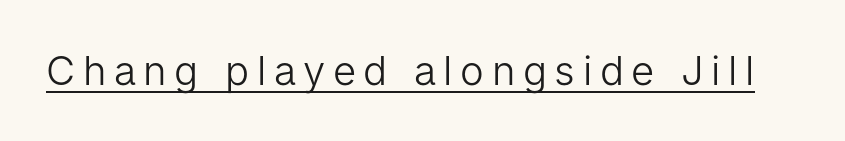
{"serif": "no", "italic": "no", "bold": "no", "weight": "light", "width": "normal", "stroke_contrast": "low", "x_height": "medium", "monospaced": "no", "underline": "yes", "glyph_px": 40}
